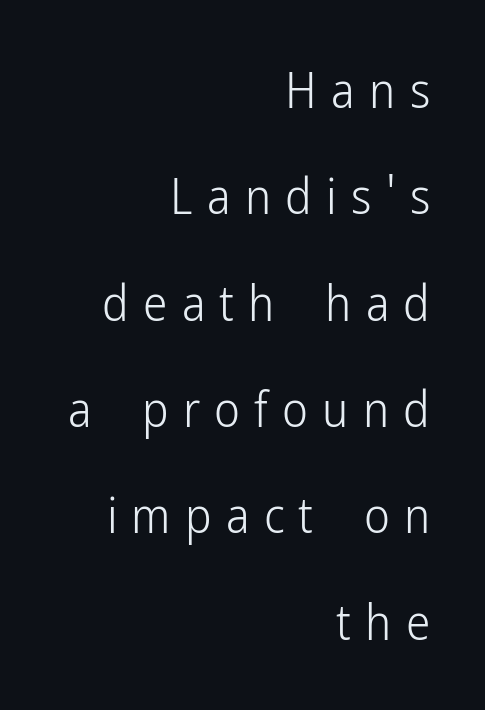
Students, note that the glyphs here are deliberately spaced far apart. Airy leading. Style check: upright. Is the type heavy? It reads as light-to-regular instead.
